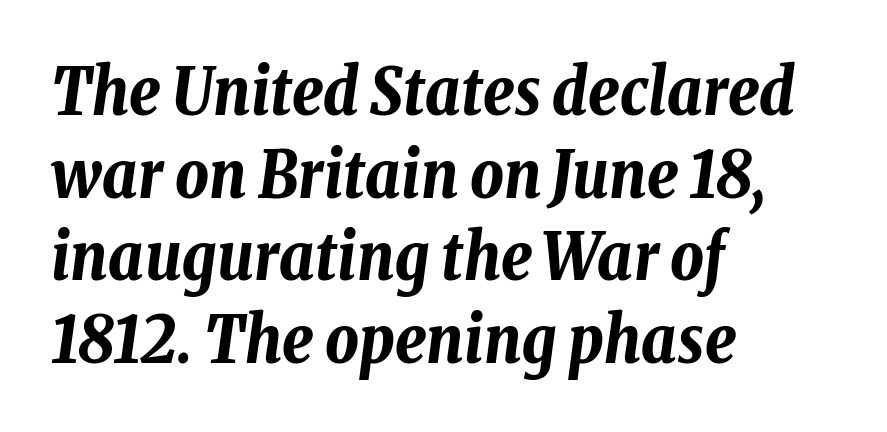
Q: Is the text bold? A: Yes.
Q: Is the text italic (slanted)? A: Yes, it leans right by about 8 degrees.
Q: Is the text underlined? A: No.
Q: How is the paragraph aligned? A: Left-aligned.
Q: Is the spacing between letters normal or unusually wide? A: Normal.
Q: Is the spacing between lines tight, normal or loose? A: Normal.
Q: Width (condensed, normal, or wide)? A: Condensed.
Q: Stroke contrast? A: Low.
Q: x-height? A: Medium.
Q: Monospaced? A: No.
